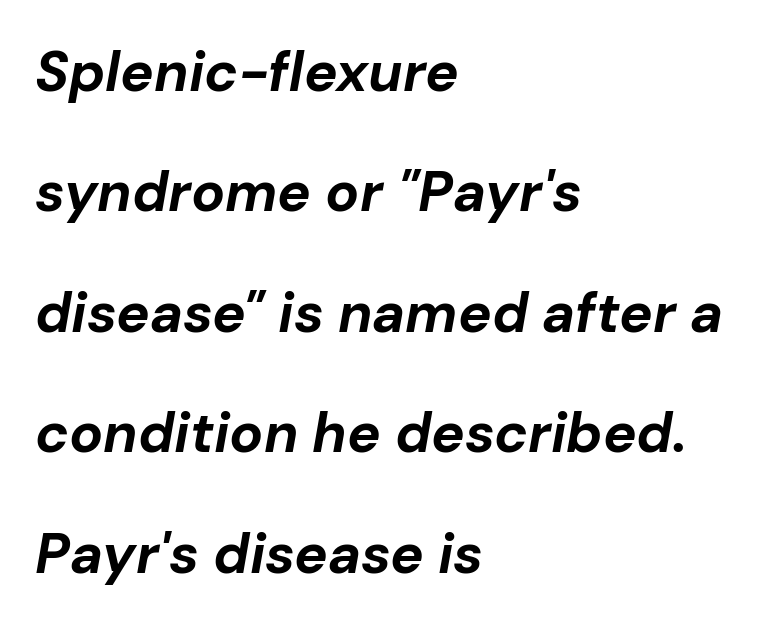
Check under the words: just untouched page. Heft: maximum for text — a bold. Each letter keeps its own natural width here, so spacing adapts to shape. The glyphs look as if they've been sheared to an angle.
